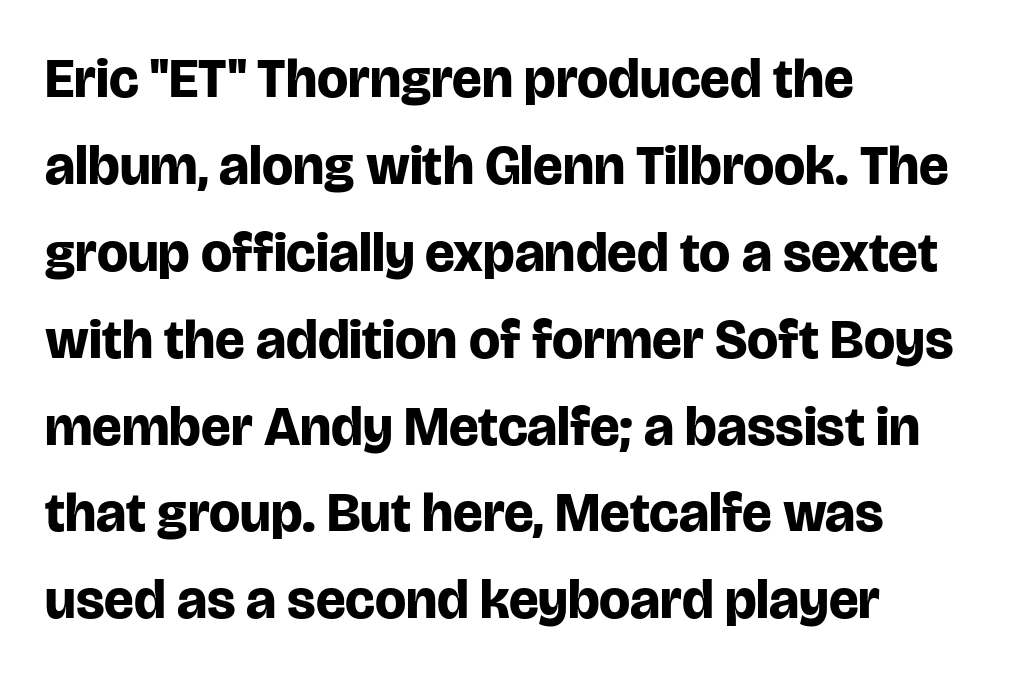
The image shows 55 px bold sans-serif type, upright; set left-aligned, normal line spacing (1.58x), normal letter spacing, not underlined; low stroke contrast and a large x-height.
